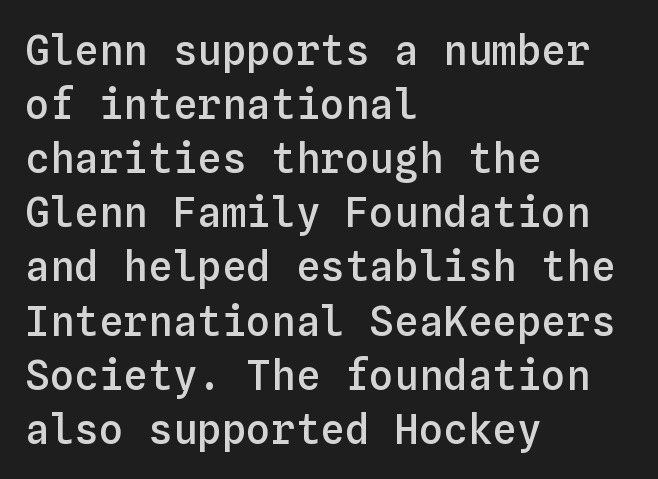
Vertical strokes here are truly vertical. Fixed-width glyphs throughout — classic coding-font behaviour. Typeset ragged right — the left edge is the straight one. Plain, unruled lines of type.
